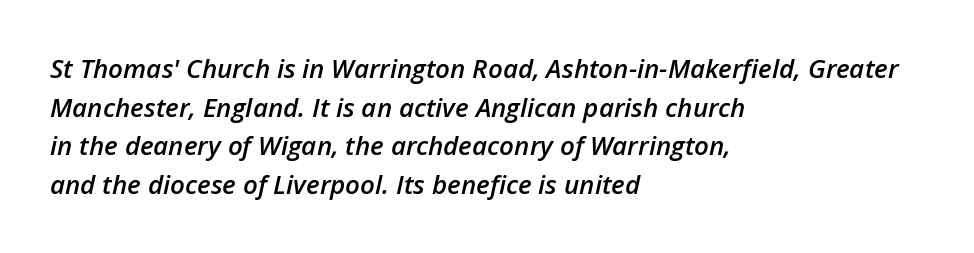
{"italic": "yes", "lean": "right", "slant_degrees": 12, "bold": "semi", "underline": "no", "align": "left", "line_spacing": "normal", "line_spacing_ratio": 1.49, "letter_spacing": "normal", "letter_spacing_em": 0.0, "glyph_px": 26}
